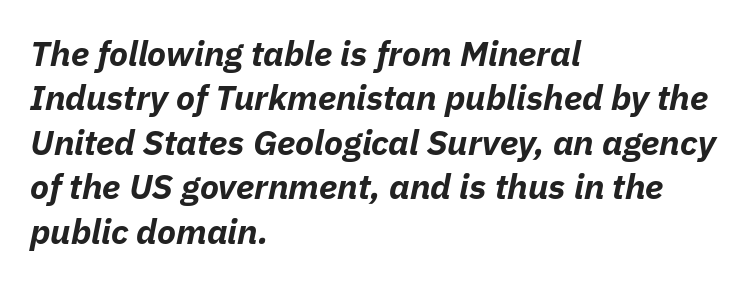
Q: Is the text bold? A: Yes.
Q: Is the text italic (slanted)? A: Yes, it leans right by about 11 degrees.
Q: Is the text underlined? A: No.
Q: How is the paragraph aligned? A: Left-aligned.
Q: Is the spacing between letters normal or unusually wide? A: Normal.
Q: Is the spacing between lines tight, normal or loose? A: Normal.
Q: Width (condensed, normal, or wide)? A: Normal.
Q: Stroke contrast? A: Low.
Q: x-height? A: Medium.
Q: Monospaced? A: No.
